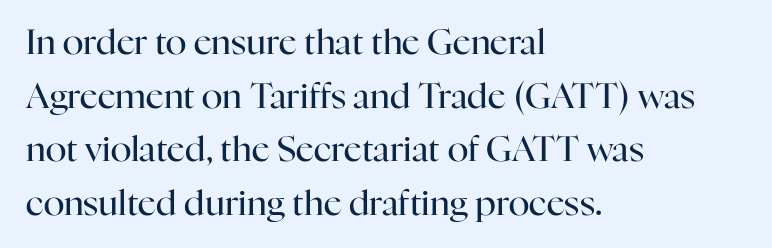
Q: Is the text bold? A: No.
Q: Is the text italic (slanted)? A: No, it is upright.
Q: Is the typeface a serif or a sans-serif typeface? A: Serif.
Q: Is the text underlined? A: No.
Q: How is the paragraph aligned? A: Left-aligned.
Q: Is the spacing between letters normal or unusually wide? A: Normal.
Q: Is the spacing between lines tight, normal or loose? A: Normal.
Q: Width (condensed, normal, or wide)? A: Normal.
Q: Stroke contrast? A: High.
Q: x-height? A: Medium.
Q: Monospaced? A: No.
